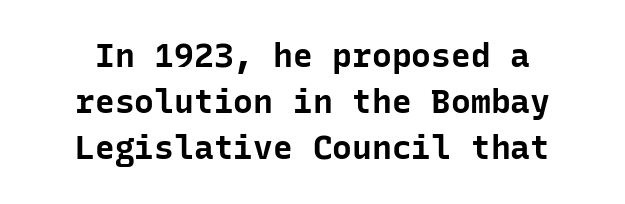
The rendering shows plain stroke endings on the letterforms — a sans-serif design. If you measured baseline to baseline, you'd find a middling distance. Do the characters align in a grid? Yes, the font is monospaced. Clear beneath every line of the passage.
